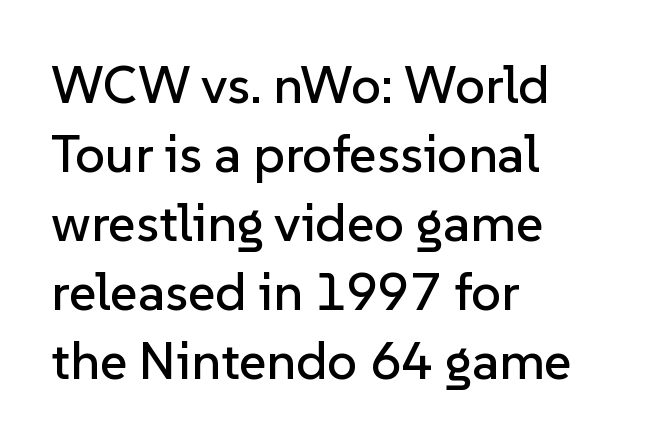
{"serif": "no", "italic": "no", "width": "normal", "stroke_contrast": "low", "x_height": "medium", "monospaced": "no", "underline": "no", "align": "left", "line_spacing": "normal", "line_spacing_ratio": 1.3, "letter_spacing": "normal", "letter_spacing_em": 0.0, "glyph_px": 53}
